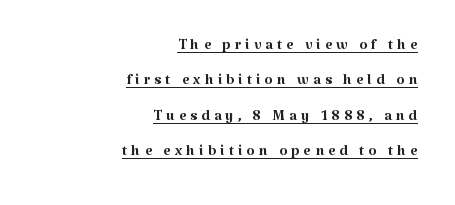
Q: Is the text bold? A: No.
Q: Is the text italic (slanted)? A: No, it is upright.
Q: Is the text underlined? A: Yes.
Q: How is the paragraph aligned? A: Right-aligned.
Q: Is the spacing between lines tight, normal or loose? A: Normal.
